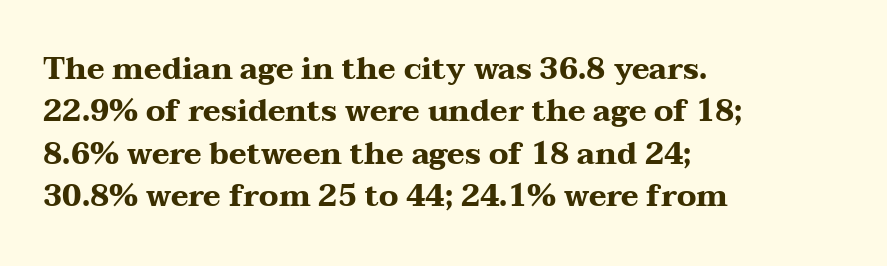
Q: Is the text bold? A: Yes.
Q: Is the text italic (slanted)? A: No, it is upright.
Q: Is the typeface a serif or a sans-serif typeface? A: Serif.
Q: Is the text underlined? A: No.
Q: How is the paragraph aligned? A: Left-aligned.
Q: Is the spacing between letters normal or unusually wide? A: Normal.
Q: Is the spacing between lines tight, normal or loose? A: Normal.
Q: Width (condensed, normal, or wide)? A: Wide.
Q: Stroke contrast? A: Medium.
Q: x-height? A: Medium.
Q: Monospaced? A: No.
